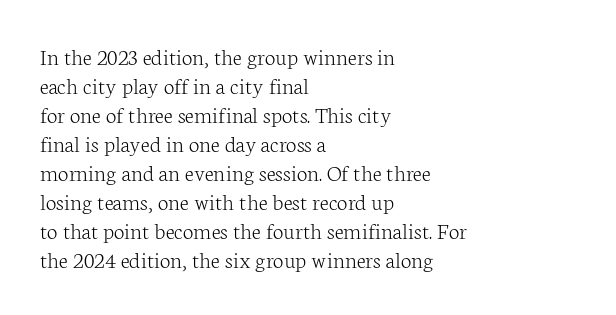
{"italic": "no", "bold": "no", "underline": "no", "align": "left", "line_spacing_ratio": 1.21, "letter_spacing": "normal", "letter_spacing_em": 0.0, "glyph_px": 24}
